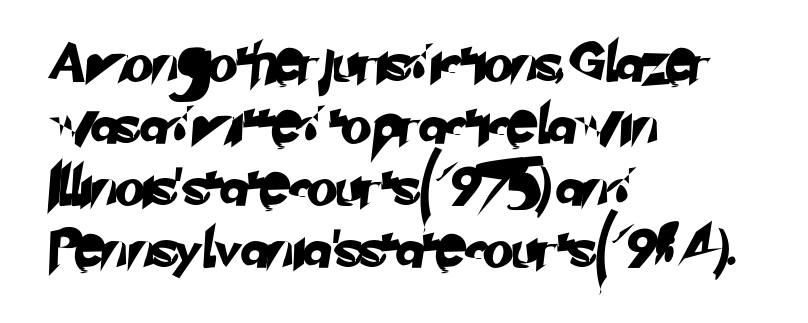
The rendering shows plain stroke endings on the letterforms — a sans-serif design. The letterforms sit shoulder to shoulder at normal distance. Leftover space on each line is placed entirely after the last word. The vertical gap from one line to the next is medium.
